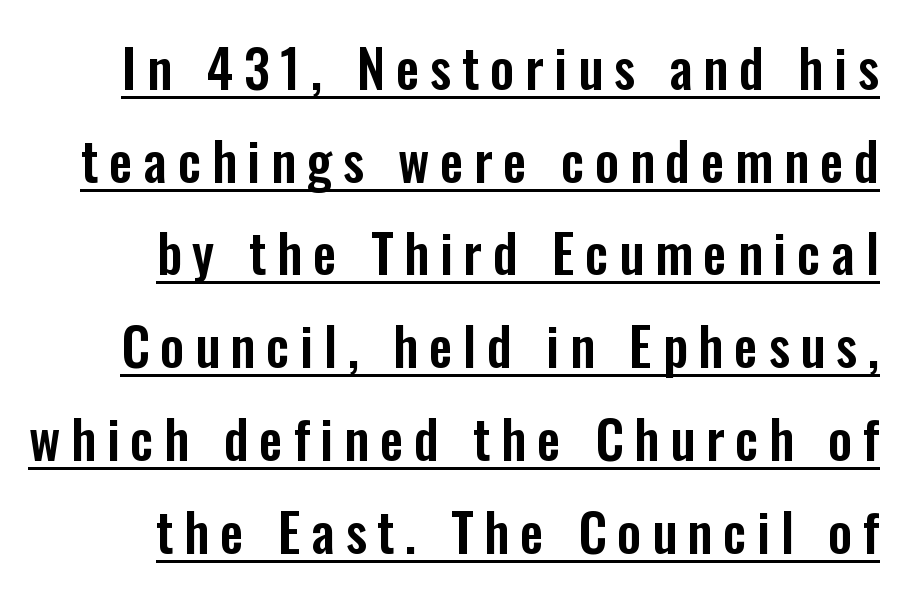
Vertical strokes here are truly vertical. You could only call the tracking loose — the letters float apart. The font family rendered here belongs to the sans-serif group. Students, observe the line beneath the letters — that is underlining.
